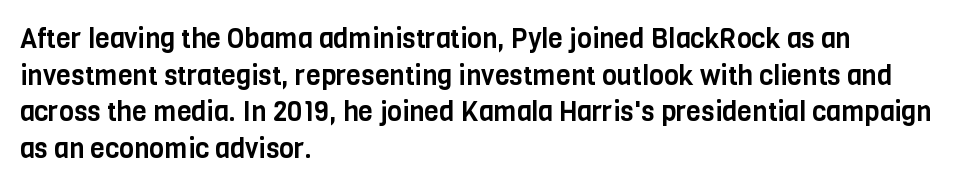
{"italic": "no", "underline": "no", "align": "left", "line_spacing": "normal", "line_spacing_ratio": 1.36, "letter_spacing": "normal", "letter_spacing_em": 0.0, "glyph_px": 27}
